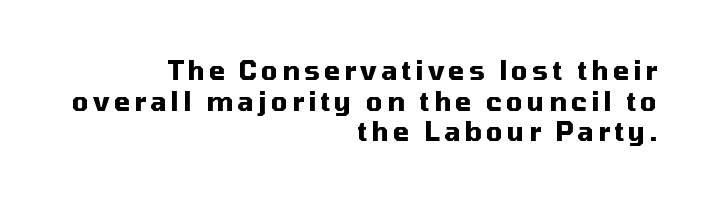
Posture: vertical. Underline: absent. These lines carry a lot of weight — the face is fully bold. These lines are set flush right with a ragged left edge.
